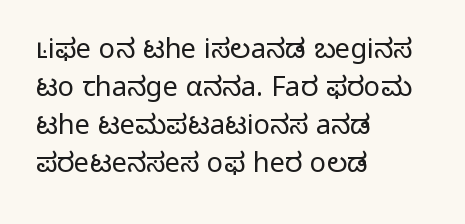
The image shows 27 px text type, upright; set left-aligned, normal line spacing (1.41x), normal letter spacing, not underlined.
